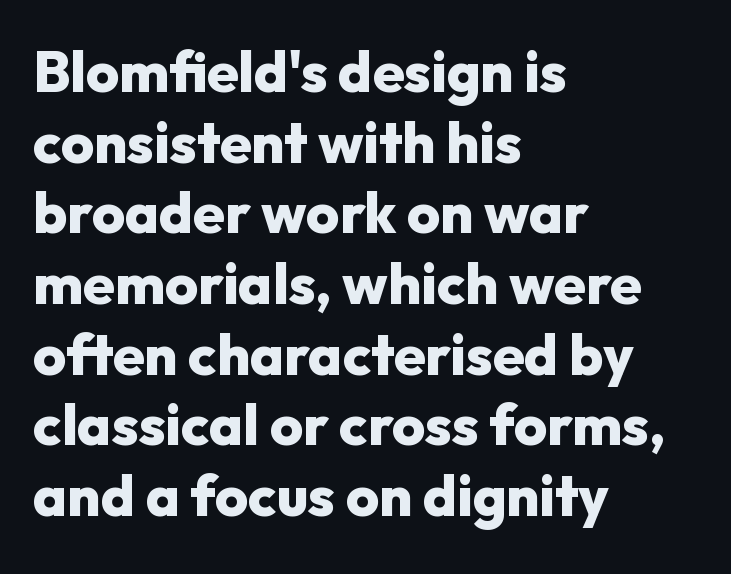
Q: Is the text bold? A: Yes.
Q: Is the text italic (slanted)? A: No, it is upright.
Q: Is the typeface a serif or a sans-serif typeface? A: Sans-serif.
Q: Is the text underlined? A: No.
Q: How is the paragraph aligned? A: Left-aligned.
Q: Is the spacing between letters normal or unusually wide? A: Normal.
Q: Width (condensed, normal, or wide)? A: Normal.
Q: Stroke contrast? A: Low.
Q: x-height? A: Medium.
Q: Monospaced? A: No.
